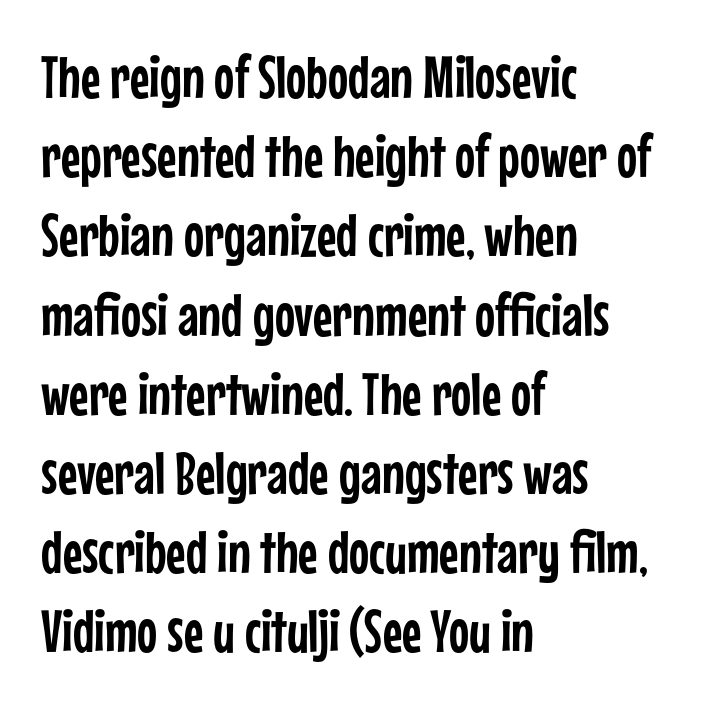
{"serif": "no", "italic": "no", "width": "condensed", "stroke_contrast": "low", "x_height": "medium", "monospaced": "no", "underline": "no", "align": "left", "line_spacing": "normal", "line_spacing_ratio": 1.32, "letter_spacing": "normal", "letter_spacing_em": 0.0, "glyph_px": 60}
